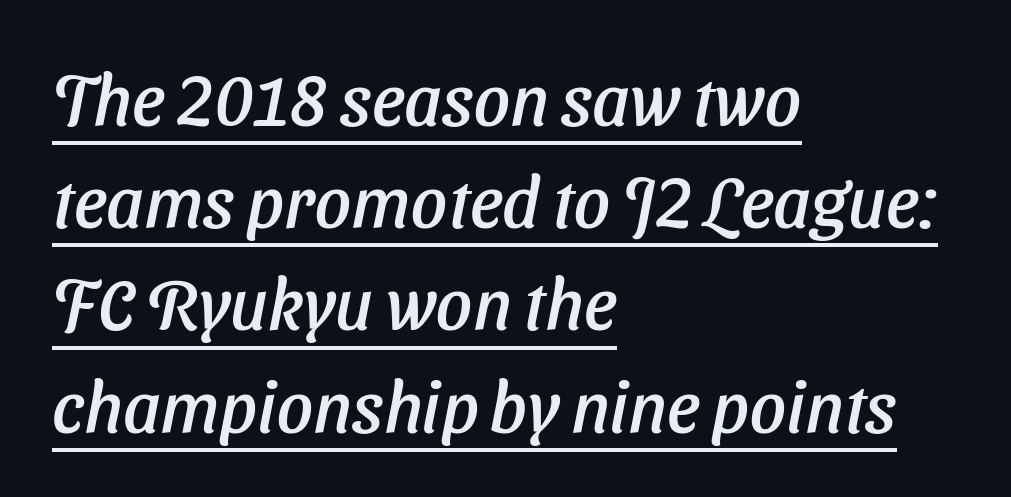
Q: Is the typeface a serif or a sans-serif typeface? A: Serif.
Q: Is the text underlined? A: Yes.
Q: How is the paragraph aligned? A: Left-aligned.
Q: Is the spacing between letters normal or unusually wide? A: Normal.
Q: Is the spacing between lines tight, normal or loose? A: Normal.
Q: Width (condensed, normal, or wide)? A: Normal.
Q: Stroke contrast? A: Low.
Q: x-height? A: Medium.
Q: Monospaced? A: No.
